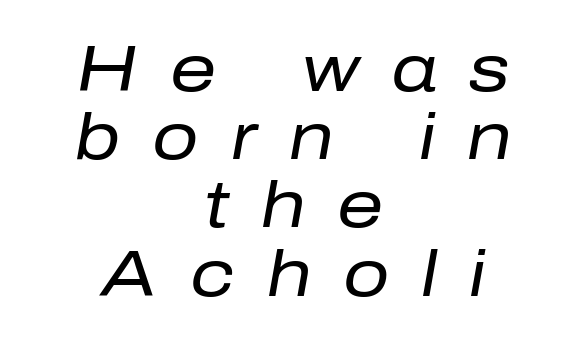
Q: Is the text bold? A: No.
Q: Is the text italic (slanted)? A: Yes, it leans right by about 10 degrees.
Q: Is the text underlined? A: No.
Q: How is the paragraph aligned? A: Centered.
Q: Is the spacing between letters normal or unusually wide? A: Unusually wide.
Q: Is the spacing between lines tight, normal or loose? A: Tight.
Q: Width (condensed, normal, or wide)? A: Normal.
Q: Stroke contrast? A: Low.
Q: x-height? A: Medium.
Q: Monospaced? A: No.
